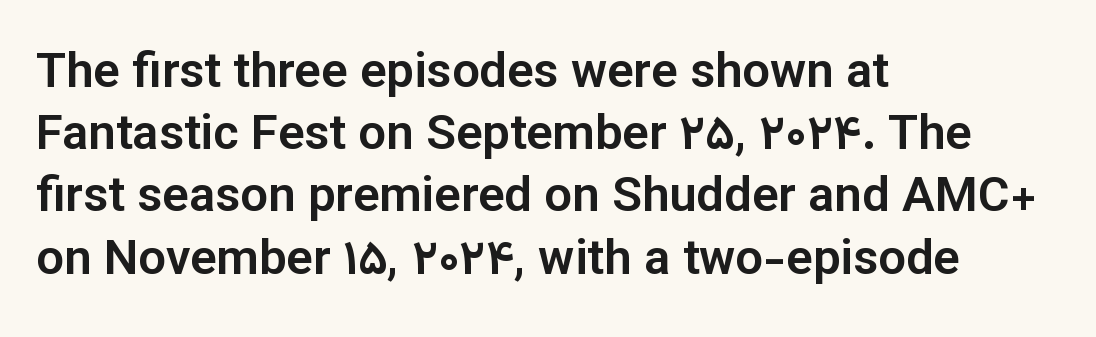
Q: Is the text italic (slanted)? A: No, it is upright.
Q: Is the typeface a serif or a sans-serif typeface? A: Sans-serif.
Q: Is the text underlined? A: No.
Q: How is the paragraph aligned? A: Left-aligned.
Q: Is the spacing between letters normal or unusually wide? A: Normal.
Q: Is the spacing between lines tight, normal or loose? A: Normal.
Q: Width (condensed, normal, or wide)? A: Normal.
Q: Stroke contrast? A: Low.
Q: x-height? A: Medium.
Q: Monospaced? A: No.
